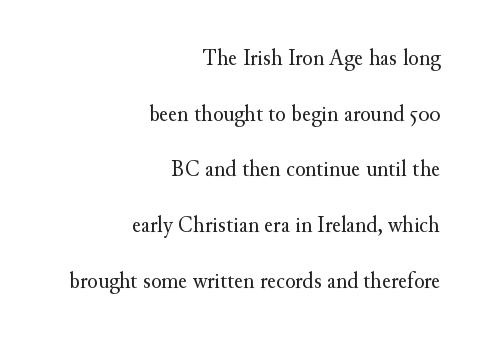
{"italic": "no", "bold": "no", "underline": "no", "align": "right", "line_spacing": "loose", "line_spacing_ratio": 2.32, "letter_spacing": "normal", "letter_spacing_em": 0.0, "glyph_px": 24}
